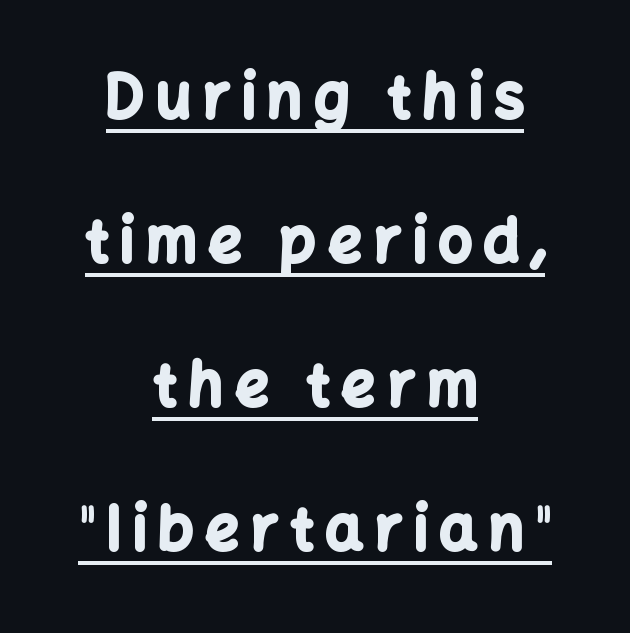
Caption: multi-line text, centered on the measure. What stands out about the letter spacing? Its width — letters are far apart. Think of a printed novel: that variable character pitch is what you see here. Letterform terminals end flat and unadorned throughout the passage. Descenders here cross a horizontal rule under the line.
